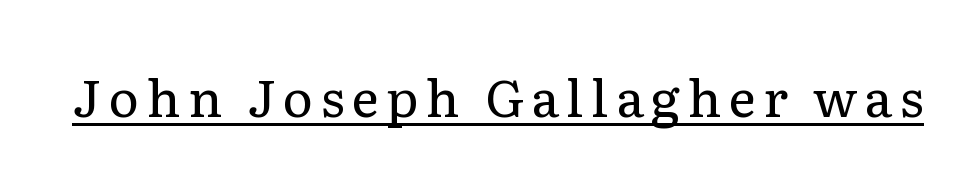
The image shows 52 px regular-weight serif type, upright; set underlined; low stroke contrast and a medium x-height.
